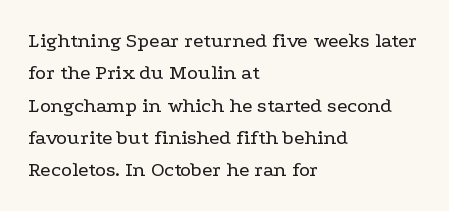
Q: Is the text bold? A: No.
Q: Is the text italic (slanted)? A: No, it is upright.
Q: Is the text underlined? A: No.
Q: How is the paragraph aligned? A: Left-aligned.
Q: Is the spacing between letters normal or unusually wide? A: Normal.
Q: Is the spacing between lines tight, normal or loose? A: Normal.
